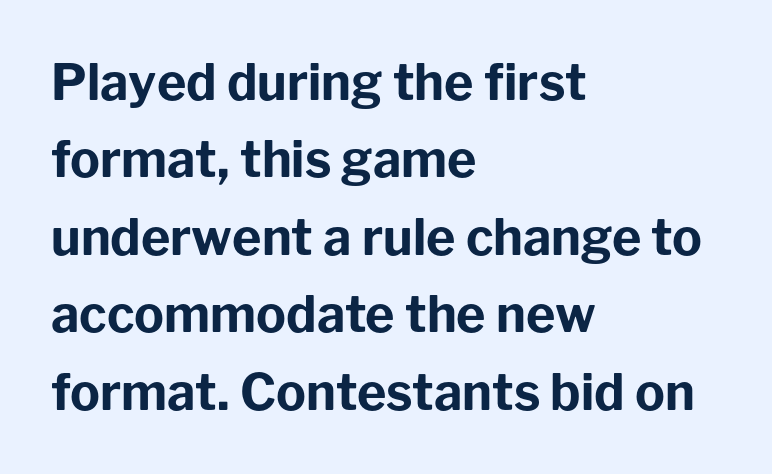
Q: Is the text bold? A: Yes.
Q: Is the text italic (slanted)? A: No, it is upright.
Q: Is the typeface a serif or a sans-serif typeface? A: Sans-serif.
Q: Is the text underlined? A: No.
Q: How is the paragraph aligned? A: Left-aligned.
Q: Is the spacing between letters normal or unusually wide? A: Normal.
Q: Is the spacing between lines tight, normal or loose? A: Normal.
Q: Width (condensed, normal, or wide)? A: Normal.
Q: Stroke contrast? A: Low.
Q: x-height? A: Medium.
Q: Monospaced? A: No.
